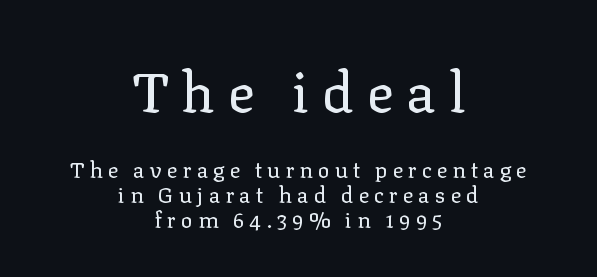
Q: Is the text bold? A: No.
Q: Is the text italic (slanted)? A: No, it is upright.
Q: Is the typeface a serif or a sans-serif typeface? A: Serif.
Q: Is the text underlined? A: No.
Q: How is the paragraph aligned? A: Centered.
Q: Is the spacing between letters normal or unusually wide? A: Unusually wide.
Q: Is the spacing between lines tight, normal or loose? A: Tight.
Q: Which block of text is set in a larger size, the first (top) or the second (bottom)? A: The first (top) one.
Q: Width (condensed, normal, or wide)? A: Normal.
Q: Stroke contrast? A: Low.
Q: x-height? A: Medium.
Q: Monospaced? A: No.
